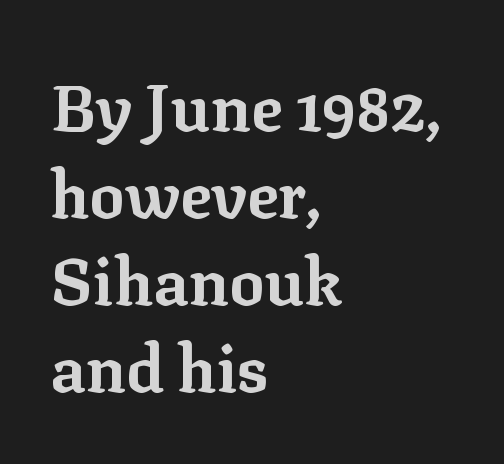
Weight: bold. Layout note: lines flush left. Look at the bottom of the vertical strokes: they flare into serifs here. Short note: letters normally spaced.
